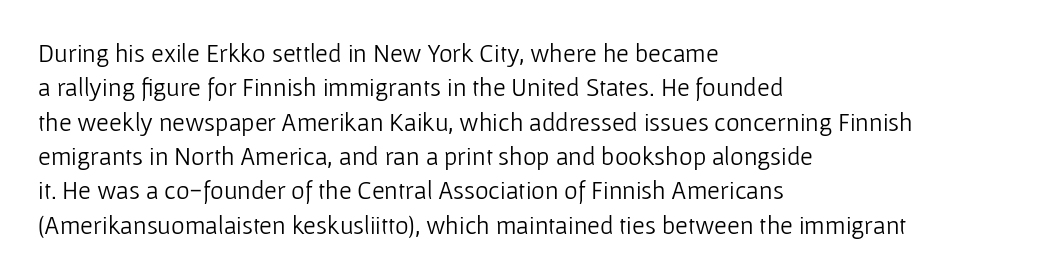
{"italic": "no", "bold": "no", "underline": "no", "align": "left", "line_spacing": "normal", "line_spacing_ratio": 1.32, "letter_spacing": "normal", "letter_spacing_em": 0.0, "glyph_px": 26}
